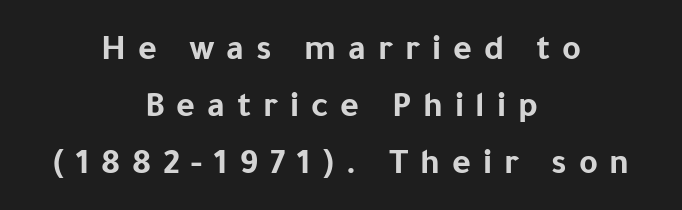
Q: Is the text bold? A: Yes.
Q: Is the text italic (slanted)? A: No, it is upright.
Q: Is the typeface a serif or a sans-serif typeface? A: Sans-serif.
Q: Is the text underlined? A: No.
Q: How is the paragraph aligned? A: Centered.
Q: Is the spacing between letters normal or unusually wide? A: Unusually wide.
Q: Is the spacing between lines tight, normal or loose? A: Normal.
Q: Width (condensed, normal, or wide)? A: Normal.
Q: Stroke contrast? A: Low.
Q: x-height? A: Medium.
Q: Monospaced? A: No.
